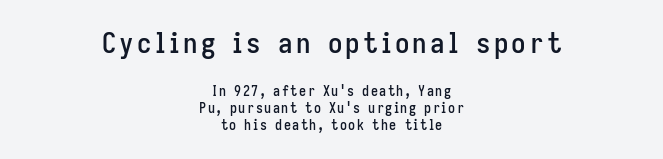
{"serif": "no", "italic": "no", "width": "condensed", "stroke_contrast": "low", "x_height": "medium", "monospaced": "no", "underline": "no", "align": "center", "line_spacing_ratio": 1.21, "larger_block": "first", "size_ratio": 2.07, "glyph_px": 29}
